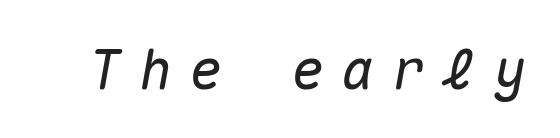
Q: Is the text italic (slanted)? A: Yes, it leans right by about 10 degrees.
Q: Is the text underlined? A: No.
Q: Is the spacing between letters normal or unusually wide? A: Unusually wide.
Q: Width (condensed, normal, or wide)? A: Normal.
Q: Stroke contrast? A: Medium.
Q: x-height? A: Medium.
Q: Monospaced? A: Yes.
